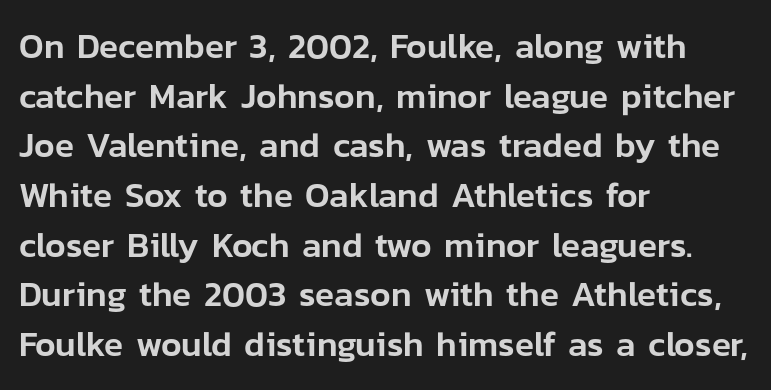
The image shows 35 px sans-serif type, upright; set left-aligned, normal line spacing (1.42x), normal letter spacing, not underlined; low stroke contrast and a medium x-height.
